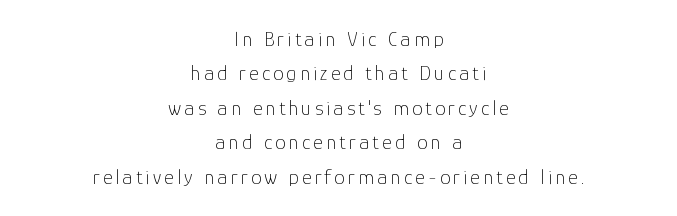
{"italic": "no", "bold": "no", "underline": "no", "align": "center", "line_spacing": "normal", "line_spacing_ratio": 1.64, "glyph_px": 21}
